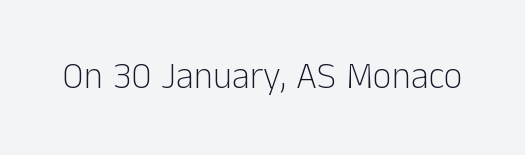
{"serif": "no", "italic": "no", "bold": "no", "weight": "light", "width": "normal", "stroke_contrast": "low", "x_height": "medium", "monospaced": "no", "underline": "no", "letter_spacing": "normal", "letter_spacing_em": 0.0, "glyph_px": 37}
